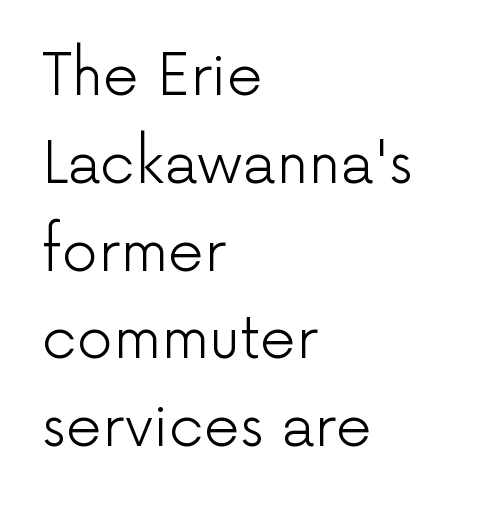
The image shows 57 px light sans-serif type, upright; set left-aligned, normal line spacing (1.54x), normal letter spacing, not underlined; low stroke contrast and a medium x-height.
